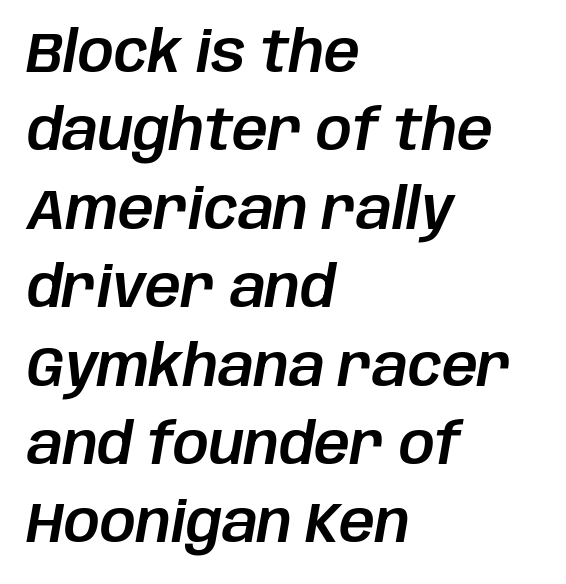
The passage shown is typed in a proportional face where columns would drift. When letters slant like this, we call the style italic. Visually the block forms a straight wall on the left and a jagged coastline on the right. The gaps between neighbouring characters are ordinary and unremarkable. The block of text has a typical density, with ordinary space between rows.
